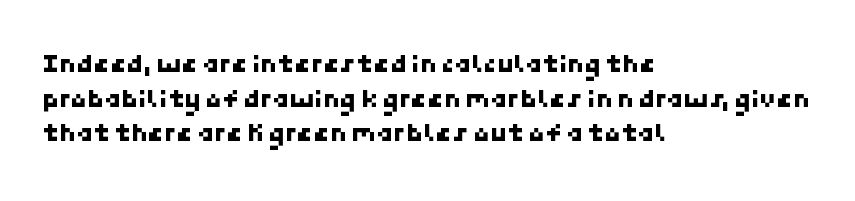
Check the space under the baseline: it is left empty. The rows are spaced the way most documents space them. Letter spacing: default. In CSS terms this would be text-align: left.
